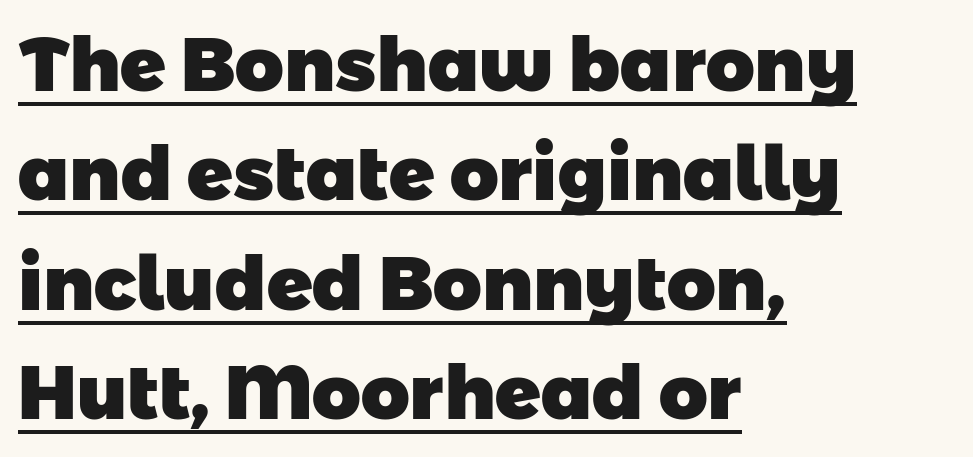
The image shows 75 px heavy sans-serif type; set left-aligned, normal line spacing (1.46x), normal letter spacing, underlined; low stroke contrast and a medium x-height.
